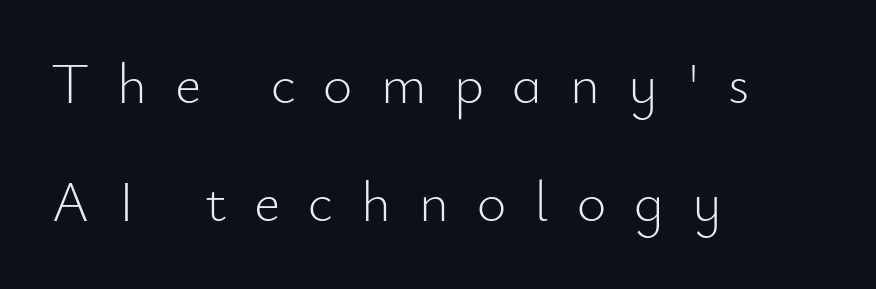
Descenders hang freely into open space. Is the type heavy? It reads as light-to-regular instead. Posture: straight, roman, zero tilt. The face used here is proportionally spaced, like ordinary book or web type. Vertical spacing — loose. A student would call this left alignment; a typographer would say flush left, rag right.
